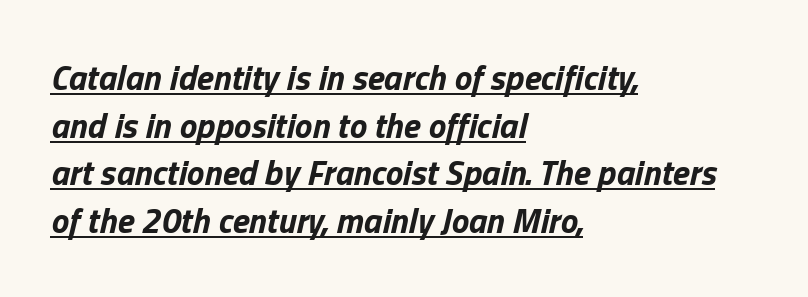
{"italic": "yes", "lean": "right", "slant_degrees": 13, "bold": "yes", "weight": "bold", "width": "normal", "stroke_contrast": "low", "x_height": "medium", "monospaced": "no", "underline": "yes", "align": "left", "line_spacing": "normal", "line_spacing_ratio": 1.36, "letter_spacing": "normal", "letter_spacing_em": 0.0, "glyph_px": 35}
